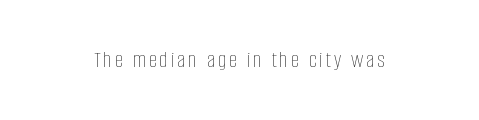
No word sits above an underline. The font sits on the lighter half of the weight spectrum, regular included. The passage is arranged like a title page — every line centered. Unlike italic type, these characters show no tilt at all.
